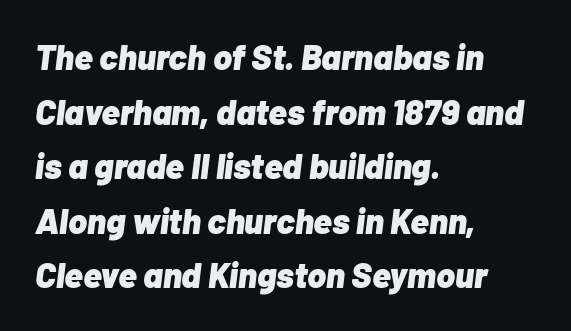
Q: Is the text bold? A: Yes.
Q: Is the text italic (slanted)? A: Yes, it leans right by about 7 degrees.
Q: Is the text underlined? A: No.
Q: How is the paragraph aligned? A: Left-aligned.
Q: Is the spacing between letters normal or unusually wide? A: Normal.
Q: Is the spacing between lines tight, normal or loose? A: Normal.
Q: Width (condensed, normal, or wide)? A: Normal.
Q: Stroke contrast? A: Low.
Q: x-height? A: Medium.
Q: Monospaced? A: No.
